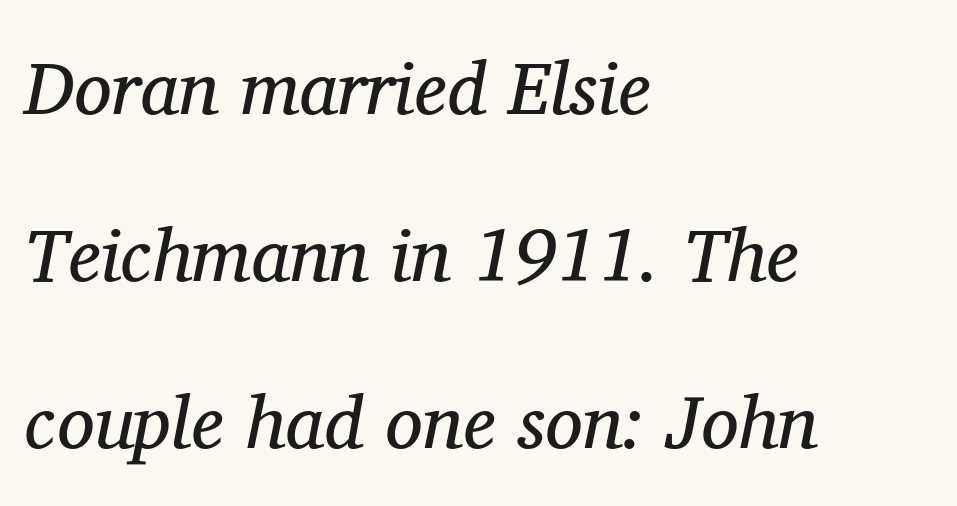
Where is the straight margin? On the left. Note the varied advance widths — an 'i' is clearly narrower than an 'm'. If you measured baseline to baseline, you'd find a long distance. The weight tops out at a normal text grade.
